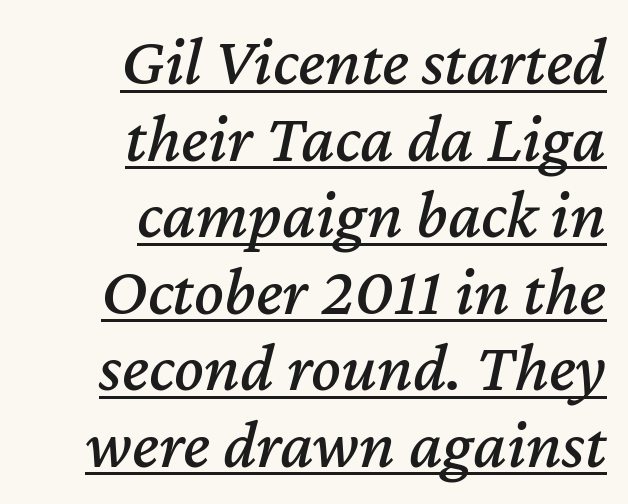
Q: Is the text italic (slanted)? A: Yes, it leans right by about 12 degrees.
Q: Is the text underlined? A: Yes.
Q: How is the paragraph aligned? A: Right-aligned.
Q: Is the spacing between letters normal or unusually wide? A: Normal.
Q: Is the spacing between lines tight, normal or loose? A: Tight.
Q: Width (condensed, normal, or wide)? A: Normal.
Q: Stroke contrast? A: Medium.
Q: x-height? A: Medium.
Q: Monospaced? A: No.
